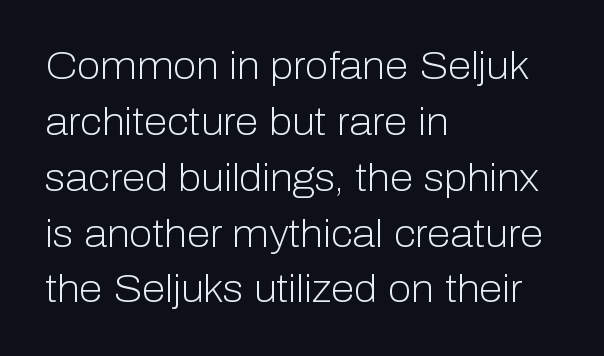
{"serif": "no", "italic": "no", "bold": "no", "weight": "light", "width": "normal", "stroke_contrast": "low", "x_height": "medium", "monospaced": "no", "underline": "no", "align": "left", "line_spacing": "normal", "line_spacing_ratio": 1.47, "letter_spacing": "normal", "letter_spacing_em": 0.0, "glyph_px": 38}
